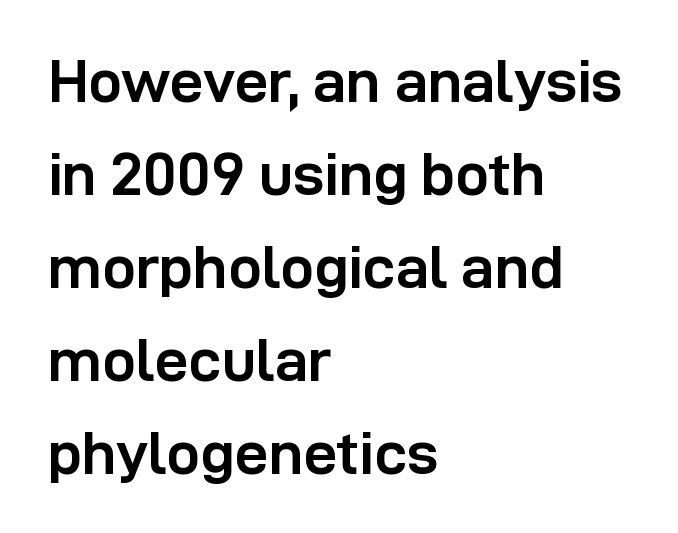
The image shows 60 px semibold sans-serif type, upright; set left-aligned, normal line spacing (1.55x), normal letter spacing, not underlined; low stroke contrast and a medium x-height.
